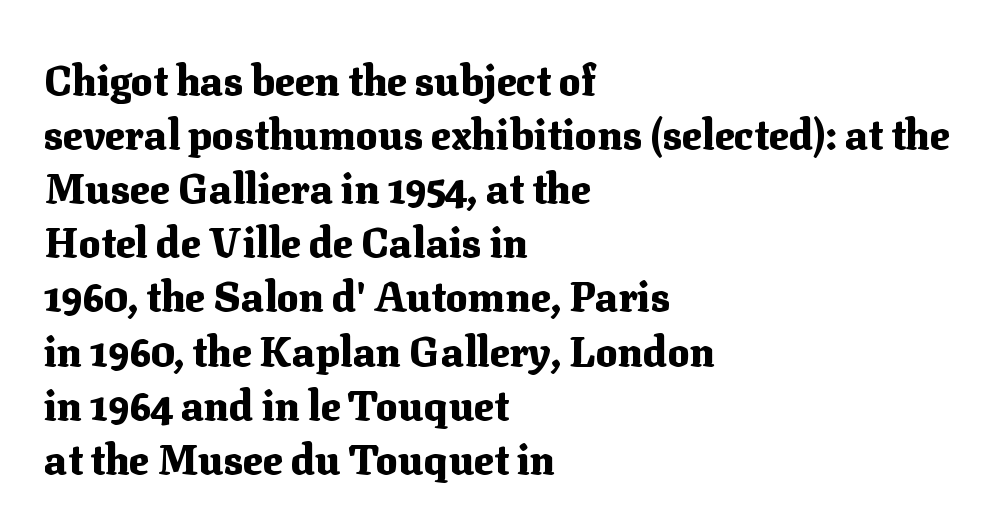
The specimen omits any rule beneath the text block's lines. How are the letters spaced? Ordinarily, with no added tracking. Line starts are locked; line ends wander. These lines are rendered in a variable-pitch font. The designer left line spacing at the default.
